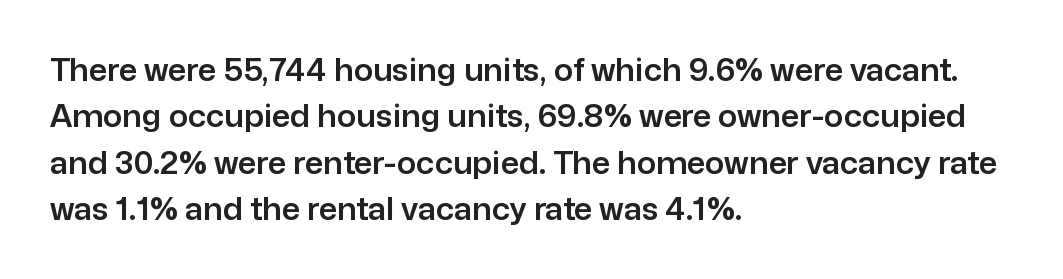
These lines keep a tight, regular rhythm from letter to letter. Rows of type keep a routine distance in the vertical direction. This sample has the flowing, uneven cadence of proportional lettering. The typography opts for an upright posture over an oblique one.
